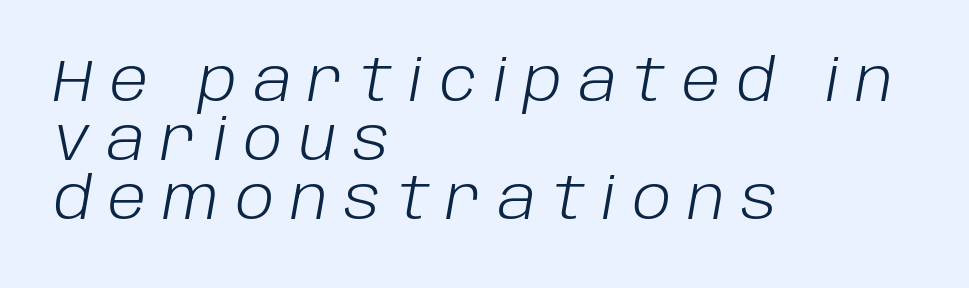
{"italic": "yes", "lean": "right", "slant_degrees": 10, "bold": "no", "weight": "light", "width": "normal", "stroke_contrast": "low", "x_height": "large", "monospaced": "no", "underline": "no", "align": "left", "line_spacing": "tight", "line_spacing_ratio": 1.02, "letter_spacing": "wide", "letter_spacing_em": 0.29, "glyph_px": 58}
